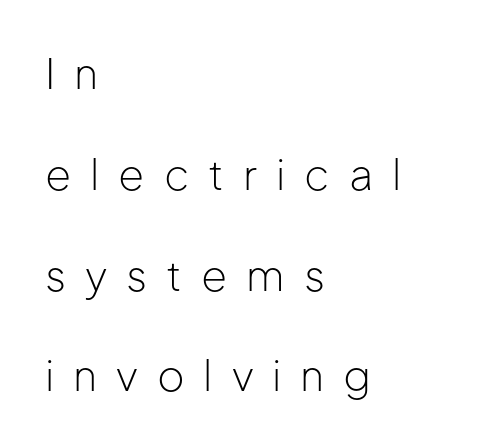
The image shows 42 px light sans-serif type, upright; set left-aligned, loose line spacing (2.4x), unusually wide letter spacing (+0.45 em), not underlined; low stroke contrast and a medium x-height.
